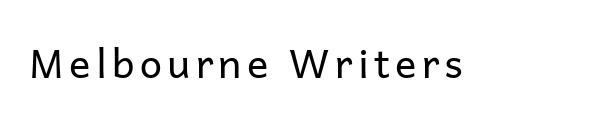
The image shows 40 px regular-weight sans-serif type, upright; set not underlined; low stroke contrast and a medium x-height.
